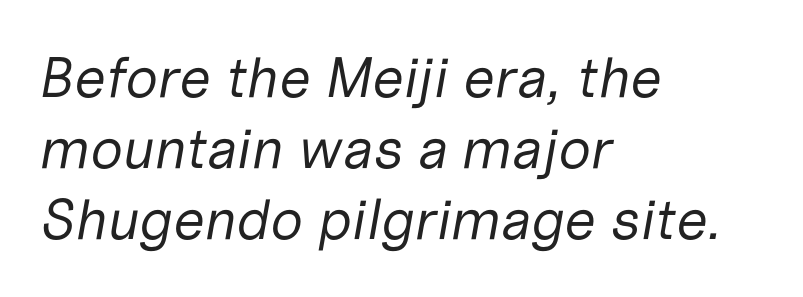
{"italic": "yes", "lean": "right", "slant_degrees": 10, "bold": "no", "weight": "regular", "width": "normal", "stroke_contrast": "low", "x_height": "medium", "monospaced": "no", "underline": "no", "align": "left", "line_spacing": "normal", "line_spacing_ratio": 1.25, "letter_spacing": "normal", "letter_spacing_em": 0.0, "glyph_px": 57}
